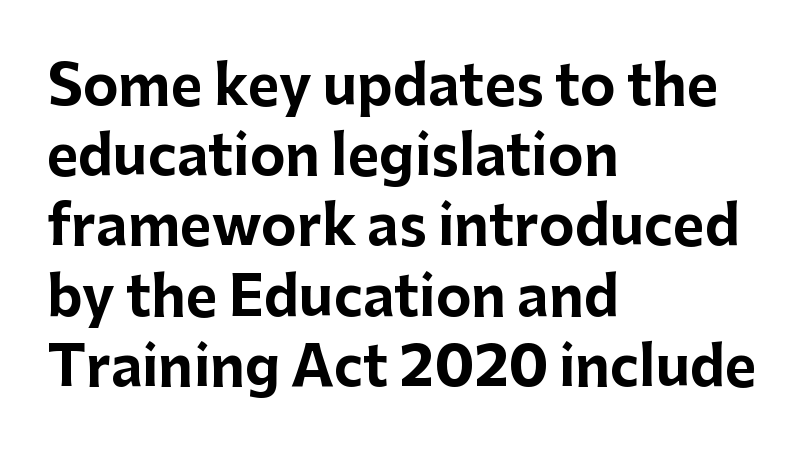
Q: Is the text bold? A: Yes.
Q: Is the text italic (slanted)? A: No, it is upright.
Q: Is the typeface a serif or a sans-serif typeface? A: Sans-serif.
Q: Is the text underlined? A: No.
Q: How is the paragraph aligned? A: Left-aligned.
Q: Is the spacing between letters normal or unusually wide? A: Normal.
Q: Is the spacing between lines tight, normal or loose? A: Normal.
Q: Width (condensed, normal, or wide)? A: Normal.
Q: Stroke contrast? A: Low.
Q: x-height? A: Medium.
Q: Monospaced? A: No.
